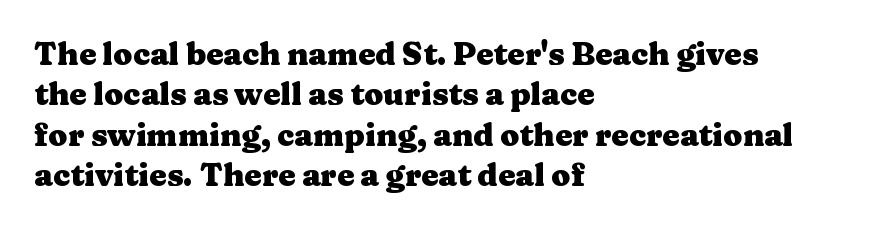
The image shows 31 px heavy, wide serif type, upright; set left-aligned, normal line spacing (1.3x), normal letter spacing, not underlined; medium stroke contrast and a medium x-height.
